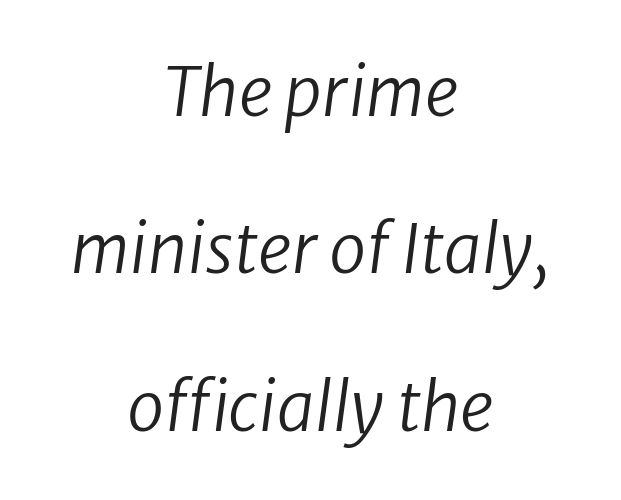
The image shows 67 px regular-weight type, italic (leaning right); set centered, loose line spacing (2.35x), normal letter spacing, not underlined; low stroke contrast and a medium x-height.
